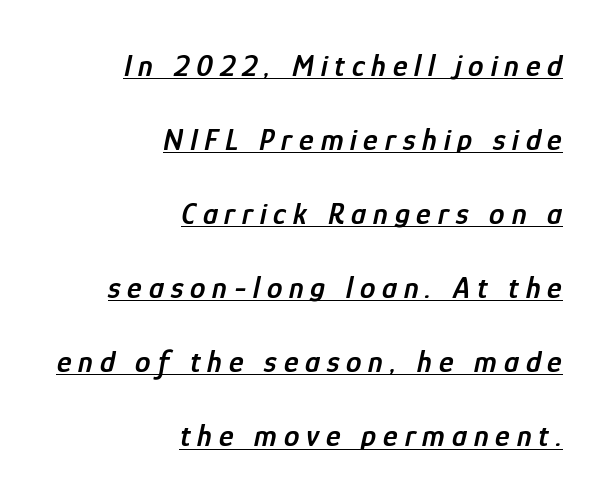
{"italic": "yes", "lean": "right", "slant_degrees": 12, "bold": "semi", "weight": "semibold", "width": "condensed", "stroke_contrast": "low", "x_height": "medium", "monospaced": "no", "underline": "yes", "align": "right", "line_spacing": "loose", "line_spacing_ratio": 2.39, "letter_spacing": "wide", "letter_spacing_em": 0.22, "glyph_px": 31}
